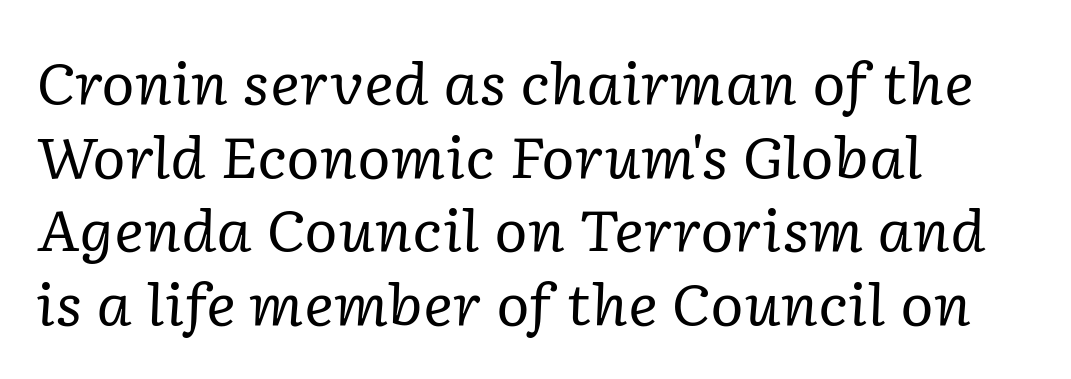
Unmarked baselines from the first word to the last. Short note: letters normally spaced. The strokes carry an ordinary text weight at most. The lines sit at an ordinary, default distance from one another. The lines are quadded left. It's the slanting kind of type.
